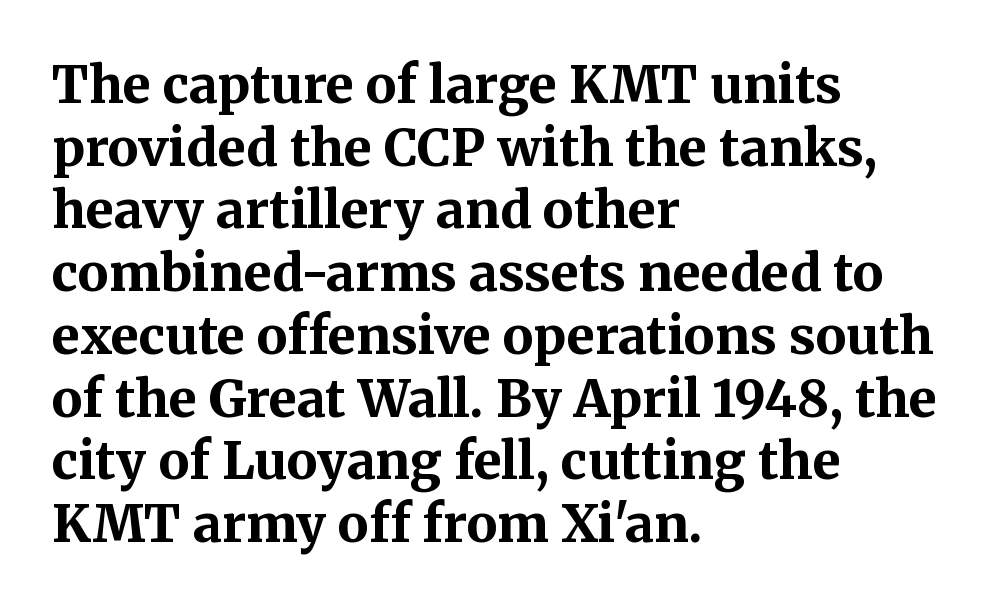
{"serif": "yes", "italic": "no", "bold": "yes", "weight": "bold", "width": "normal", "stroke_contrast": "medium", "x_height": "medium", "monospaced": "no", "underline": "no", "align": "left", "line_spacing_ratio": 1.23, "letter_spacing": "normal", "letter_spacing_em": 0.0, "glyph_px": 51}
